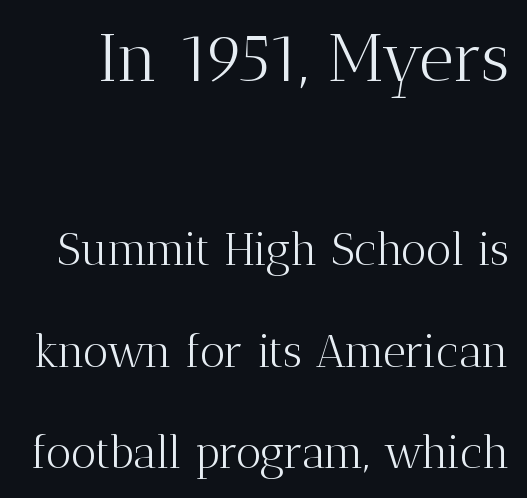
Q: Is the text bold? A: No.
Q: Is the text italic (slanted)? A: No, it is upright.
Q: Is the typeface a serif or a sans-serif typeface? A: Serif.
Q: Is the text underlined? A: No.
Q: Is the spacing between letters normal or unusually wide? A: Normal.
Q: Is the spacing between lines tight, normal or loose? A: Loose.
Q: Which block of text is set in a larger size, the first (top) or the second (bottom)? A: The first (top) one.
Q: Width (condensed, normal, or wide)? A: Normal.
Q: Stroke contrast? A: Medium.
Q: x-height? A: Medium.
Q: Monospaced? A: No.
